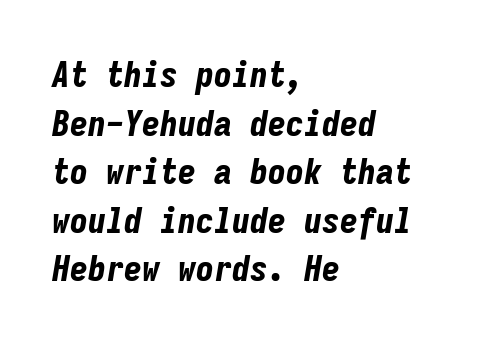
The image shows 36 px bold, condensed type, italic (leaning right), monospaced; set left-aligned, normal line spacing (1.35x), normal letter spacing, not underlined; low stroke contrast and a medium x-height.
